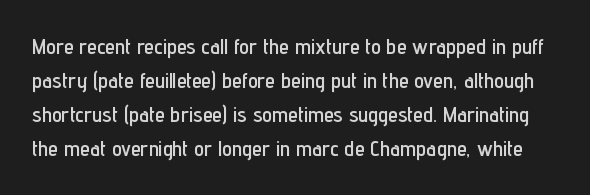
Q: Is the text italic (slanted)? A: No, it is upright.
Q: Is the text underlined? A: No.
Q: Is the spacing between letters normal or unusually wide? A: Normal.
Q: Is the spacing between lines tight, normal or loose? A: Normal.
